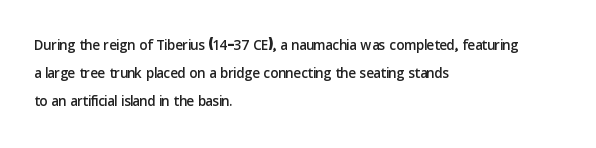
{"italic": "no", "underline": "no", "align": "left", "line_spacing": "normal", "line_spacing_ratio": 1.41, "letter_spacing": "normal", "letter_spacing_em": 0.0, "glyph_px": 20}
